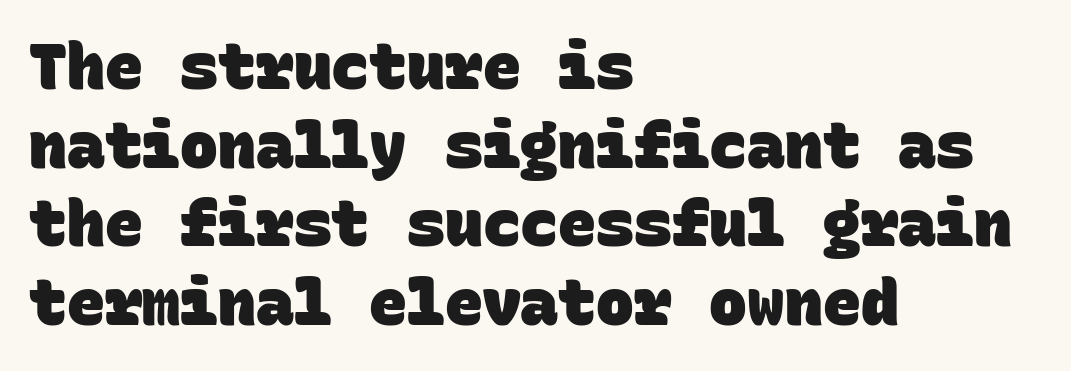
The image shows 63 px heavy sans-serif type, monospaced; set left-aligned, normal line spacing (1.25x), normal letter spacing, not underlined; low stroke contrast and a large x-height.
